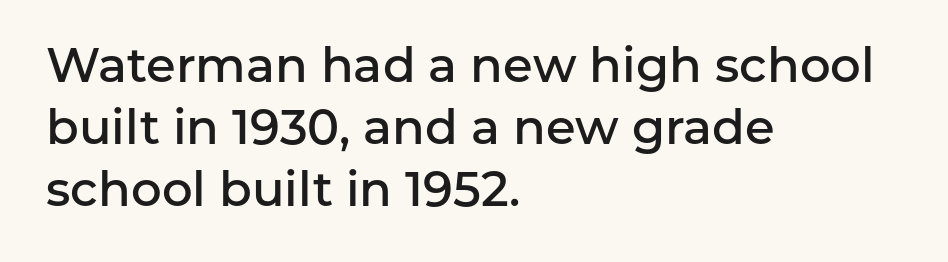
Are there feet on the stems? There aren't — it's a sans. Designer's note — italics off, roman on. Students, note that the glyphs here touch the page at normal intervals. You could not count columns in this text — the font is proportionally spaced. Line spacing here is normal.
